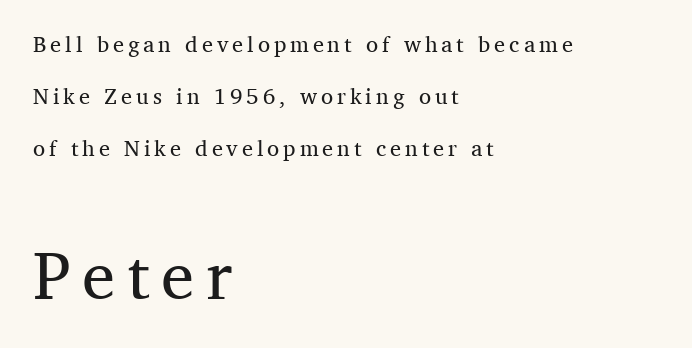
Q: Is the text bold? A: No.
Q: Is the text italic (slanted)? A: No, it is upright.
Q: Is the typeface a serif or a sans-serif typeface? A: Serif.
Q: Is the text underlined? A: No.
Q: How is the paragraph aligned? A: Left-aligned.
Q: Is the spacing between lines tight, normal or loose? A: Loose.
Q: Which block of text is set in a larger size, the first (top) or the second (bottom)? A: The second (bottom) one.
Q: Width (condensed, normal, or wide)? A: Normal.
Q: Stroke contrast? A: Medium.
Q: x-height? A: Medium.
Q: Monospaced? A: No.
